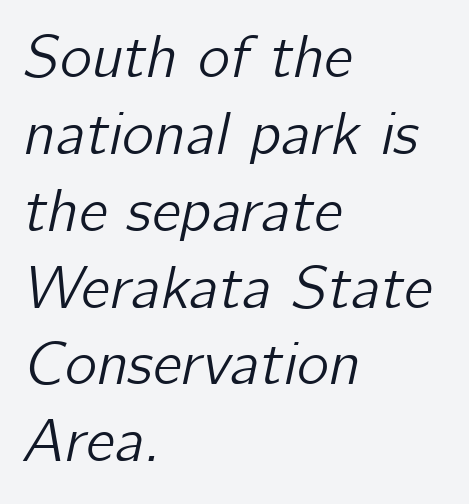
Q: Is the text italic (slanted)? A: Yes, it leans right by about 12 degrees.
Q: Is the text underlined? A: No.
Q: How is the paragraph aligned? A: Left-aligned.
Q: Is the spacing between letters normal or unusually wide? A: Normal.
Q: Is the spacing between lines tight, normal or loose? A: Normal.
Q: Width (condensed, normal, or wide)? A: Normal.
Q: Stroke contrast? A: Low.
Q: x-height? A: Medium.
Q: Monospaced? A: No.
